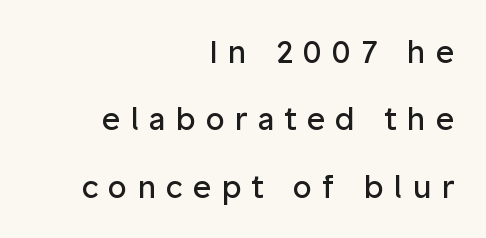
Honestly, there is no underline to notice here at all. The letters stand straight up with perfectly vertical stems. A typesetter would label this face a sans. The lines are spread far apart with generous leading. Weight: in the light-to-regular range.
